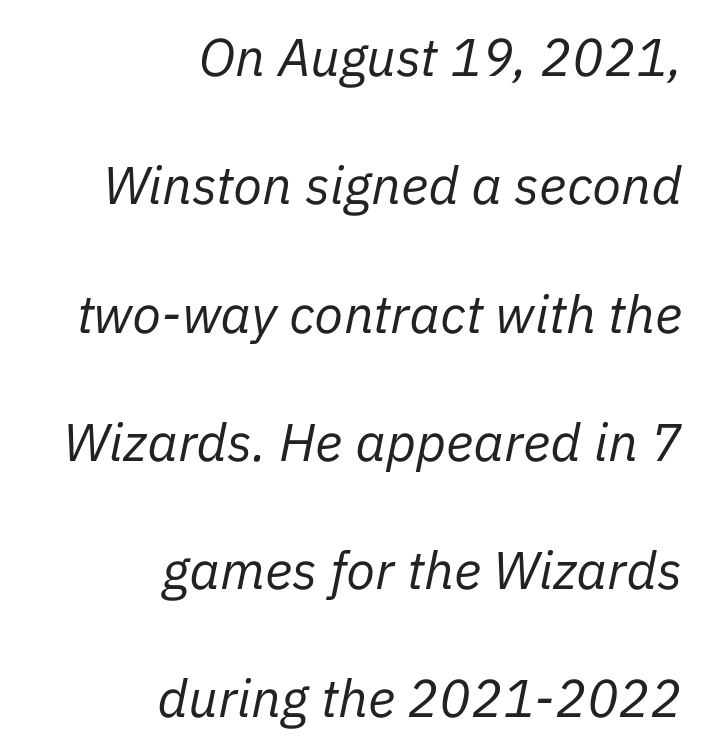
The image shows 53 px regular-weight type, italic (leaning right); set right-aligned, loose line spacing (2.42x), normal letter spacing, not underlined; low stroke contrast and a medium x-height.
